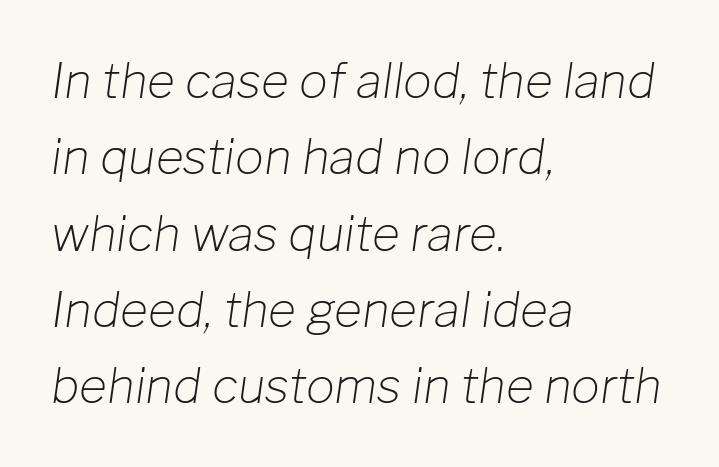
Q: Is the text bold? A: No.
Q: Is the text italic (slanted)? A: Yes, it leans right by about 8 degrees.
Q: Is the text underlined? A: No.
Q: How is the paragraph aligned? A: Left-aligned.
Q: Is the spacing between letters normal or unusually wide? A: Normal.
Q: Is the spacing between lines tight, normal or loose? A: Normal.
Q: Width (condensed, normal, or wide)? A: Normal.
Q: Stroke contrast? A: Low.
Q: x-height? A: Medium.
Q: Monospaced? A: No.
